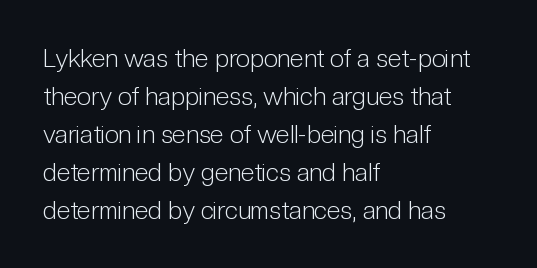
The font's upright variant was chosen for this text. The specimen omits any rule beneath the text block's lines. All the whitespace from short lines collects on the right. Tracking here is standard; glyphs follow each other at the usual distance.
